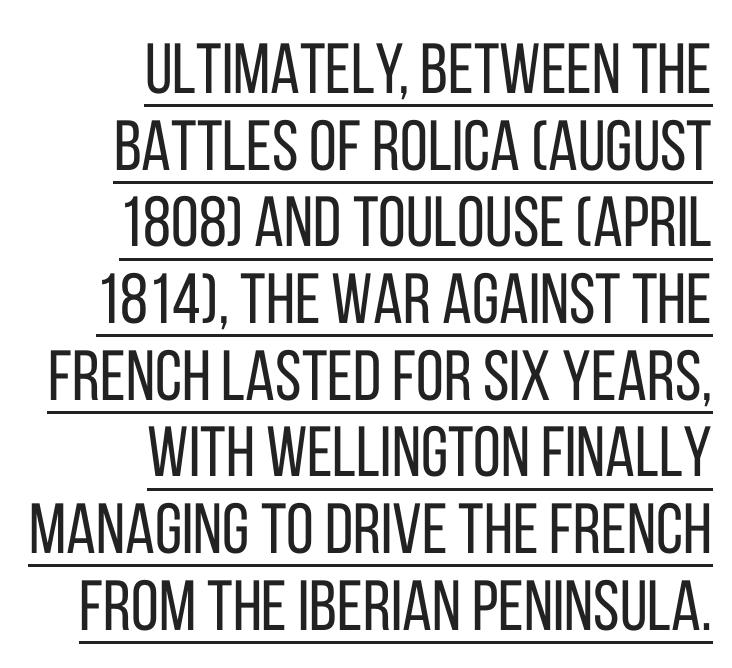
{"serif": "no", "italic": "no", "bold": "no", "weight": "regular", "width": "condensed", "stroke_contrast": "low", "x_height": "large", "monospaced": "no", "underline": "yes", "align": "right", "line_spacing": "tight", "line_spacing_ratio": 1.08, "letter_spacing": "normal", "letter_spacing_em": 0.0, "glyph_px": 71}
